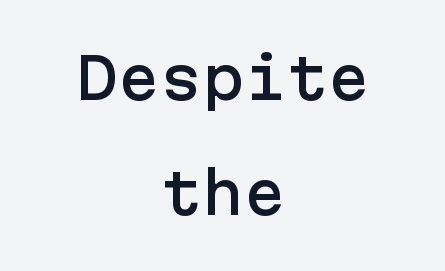
The words here are not underlined. The passage shown has conventional tracking throughout. Interline gaps are noticeably wide in this sample. Alignment: centered.
